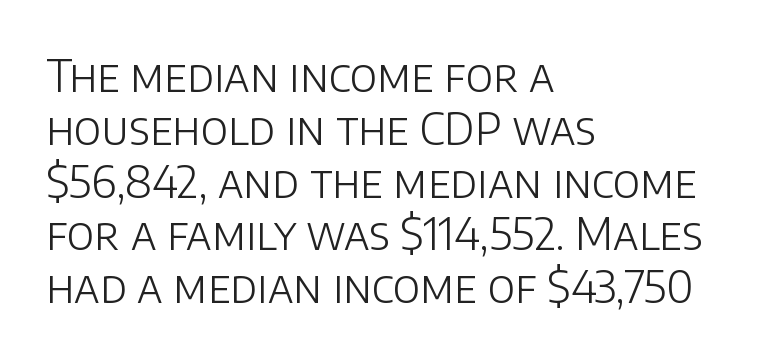
{"serif": "no", "italic": "no", "bold": "no", "weight": "light", "width": "normal", "stroke_contrast": "low", "x_height": "large", "monospaced": "no", "underline": "no", "align": "left", "line_spacing_ratio": 1.2, "letter_spacing": "normal", "letter_spacing_em": 0.0, "glyph_px": 44}
